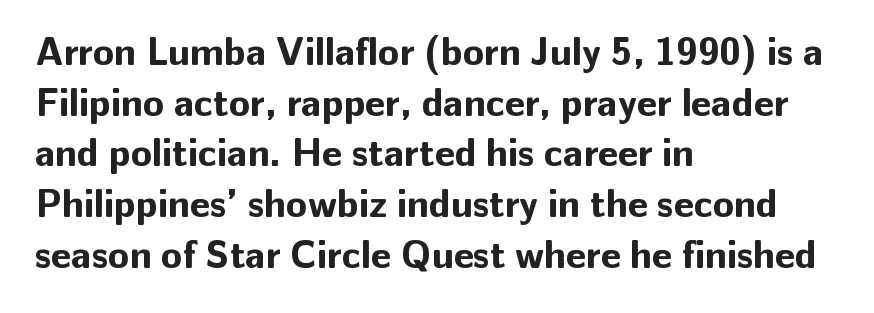
Bold? Absolutely — the strokes are thick and heavy. The designer left line spacing at the default. Looks like regular typesetting: each glyph gets only the width it needs. You could call the tracking neutral — neither tight nor loose.
